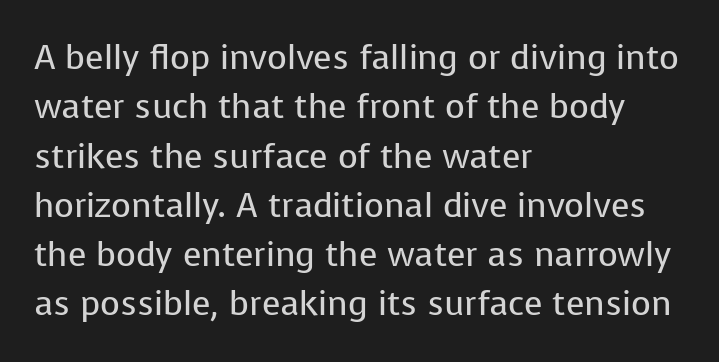
Q: Is the text bold? A: No.
Q: Is the text italic (slanted)? A: No, it is upright.
Q: Is the typeface a serif or a sans-serif typeface? A: Sans-serif.
Q: Is the text underlined? A: No.
Q: How is the paragraph aligned? A: Left-aligned.
Q: Is the spacing between letters normal or unusually wide? A: Normal.
Q: Is the spacing between lines tight, normal or loose? A: Normal.
Q: Width (condensed, normal, or wide)? A: Normal.
Q: Stroke contrast? A: Low.
Q: x-height? A: Medium.
Q: Monospaced? A: No.
